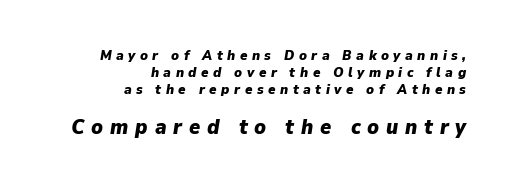
You can tell it's italic because the verticals aren't actually vertical. Caption: upper text group reduced, lower text group enlarged. The tracking reads as deliberately expanded to a designer's eye. Notice how the passage keeps a crisp vertical edge on the right only. The passage shown is not underscored anywhere.
